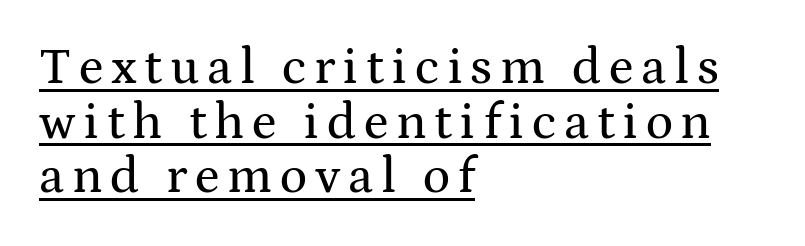
The glyphs in this specimen are seriffed. The lettering is marked with a stroke running underneath it. The ragged edge is on the right, which tells us the setting is flush left. The passage shown stacks its lines with hardly any gap. Italic? Not at all — the glyphs are vertical. The face used here is proportionally spaced, like ordinary book or web type.
